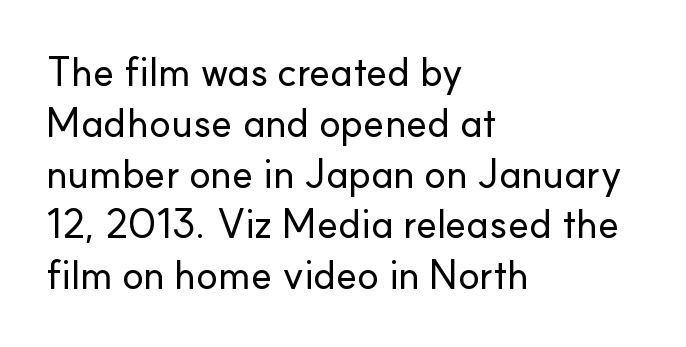
Q: Is the text italic (slanted)? A: No, it is upright.
Q: Is the typeface a serif or a sans-serif typeface? A: Sans-serif.
Q: Is the text underlined? A: No.
Q: How is the paragraph aligned? A: Left-aligned.
Q: Is the spacing between letters normal or unusually wide? A: Normal.
Q: Is the spacing between lines tight, normal or loose? A: Normal.
Q: Width (condensed, normal, or wide)? A: Normal.
Q: Stroke contrast? A: Low.
Q: x-height? A: Small.
Q: Monospaced? A: No.
